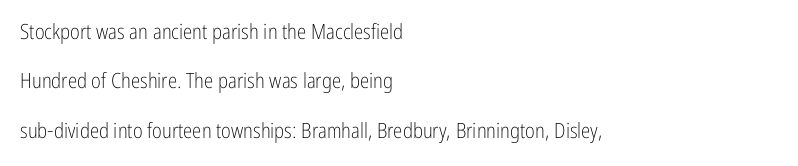
The image shows 21 px text type, upright; set left-aligned, loose line spacing (2.35x), normal letter spacing, not underlined.
